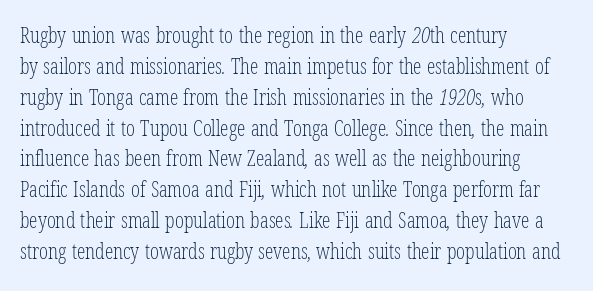
The face used here is rendered with its standard letterfit. The typesetter chose a ragged-right arrangement here. Quick note: interline space is typical. Letters rest on an invisible, unmarked baseline. The face looks like a standard text weight, possibly lighter.
